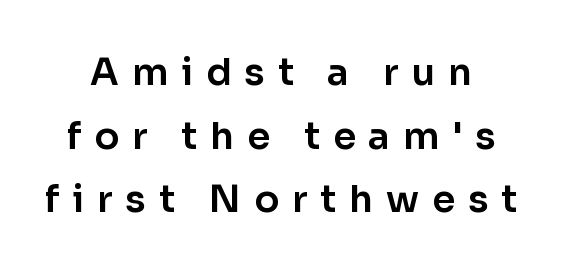
Q: Is the text italic (slanted)? A: No, it is upright.
Q: Is the typeface a serif or a sans-serif typeface? A: Sans-serif.
Q: Is the text underlined? A: No.
Q: Is the spacing between letters normal or unusually wide? A: Unusually wide.
Q: Width (condensed, normal, or wide)? A: Normal.
Q: Stroke contrast? A: Low.
Q: x-height? A: Medium.
Q: Monospaced? A: No.
